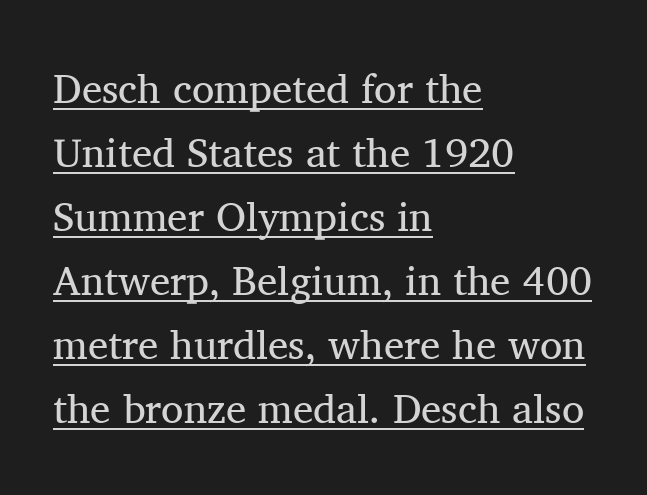
This is serif lettering, the kind often seen in printed books. Each line of the rendering has a horizontal stroke beneath the glyphs. Is the letter spacing exaggerated? No — it looks like the ordinary default. Counters stay open thanks to moderate or lighter strokes.
